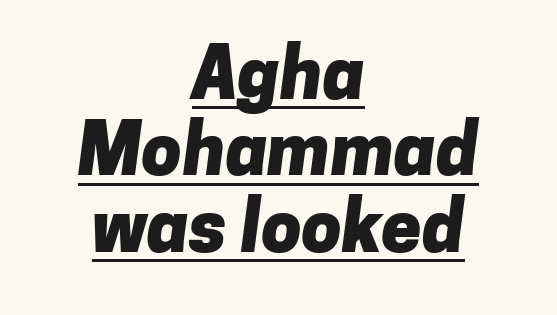
Q: Is the text bold? A: Yes.
Q: Is the typeface a serif or a sans-serif typeface? A: Sans-serif.
Q: Is the text underlined? A: Yes.
Q: How is the paragraph aligned? A: Centered.
Q: Is the spacing between letters normal or unusually wide? A: Normal.
Q: Is the spacing between lines tight, normal or loose? A: Tight.
Q: Width (condensed, normal, or wide)? A: Normal.
Q: Stroke contrast? A: Low.
Q: x-height? A: Medium.
Q: Monospaced? A: No.
